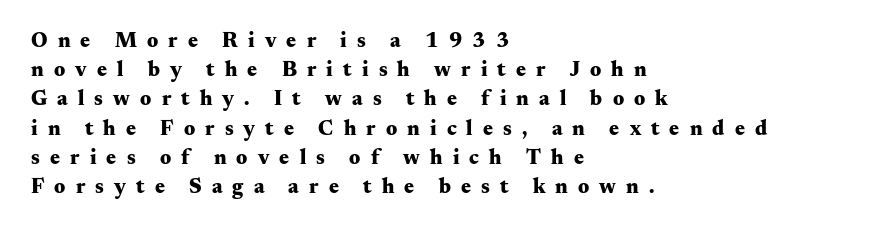
The image shows 21 px bold type, upright; set left-aligned, normal line spacing (1.39x), unusually wide letter spacing (+0.48 em), not underlined.
